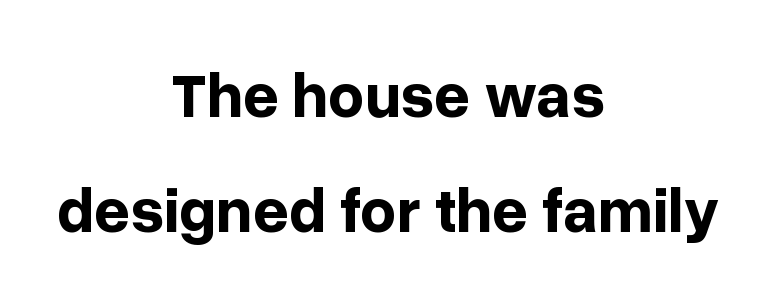
The image shows 63 px bold sans-serif type, upright; set centered, line spacing 1.83x, normal letter spacing, not underlined; low stroke contrast and a medium x-height.
